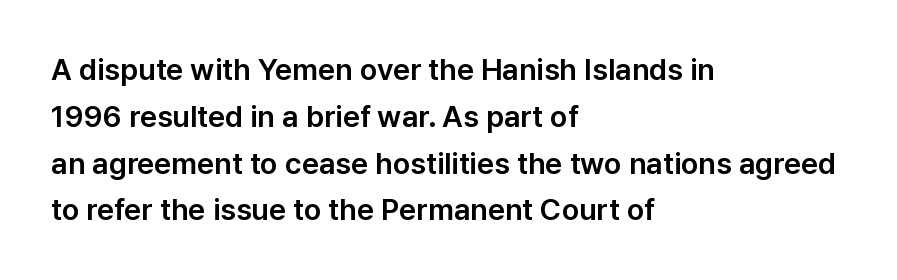
This sample uses a sans-serif face. Caption: multi-line text, flush left, ragged right. The rendering uses natural spacing where letterforms have individual widths. Standard letterfit; no display-style spreading of the glyphs.
